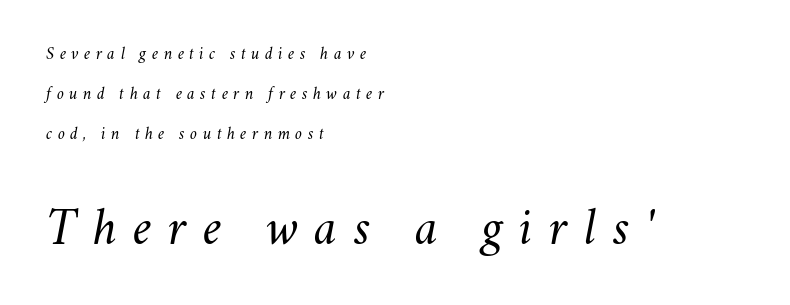
Q: Is the text bold? A: No.
Q: Is the text italic (slanted)? A: Yes, it leans right by about 11 degrees.
Q: Is the text underlined? A: No.
Q: How is the paragraph aligned? A: Left-aligned.
Q: Is the spacing between letters normal or unusually wide? A: Unusually wide.
Q: Is the spacing between lines tight, normal or loose? A: Loose.
Q: Which block of text is set in a larger size, the first (top) or the second (bottom)? A: The second (bottom) one.
Q: Width (condensed, normal, or wide)? A: Normal.
Q: Stroke contrast? A: Medium.
Q: x-height? A: Small.
Q: Monospaced? A: No.
